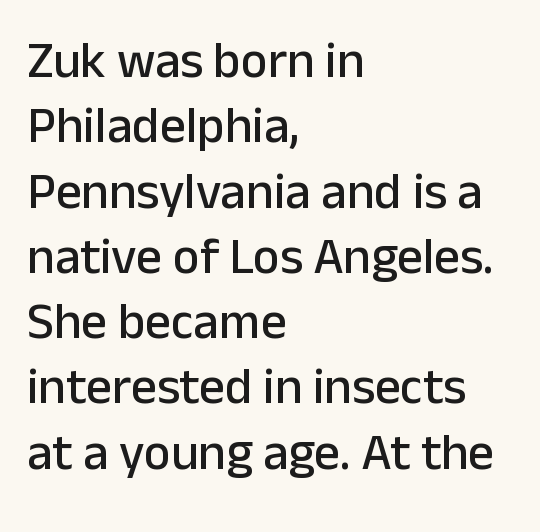
This sample is left-justified, so line endings fall wherever the words run out. The area under the type is left untouched. The glyphs in this specimen are sans serif. Is there much room between lines? A standard amount, neither cramped nor airy. In terms of posture, this sample is upright. Between one letter and the next there's only the usual sliver of space.
